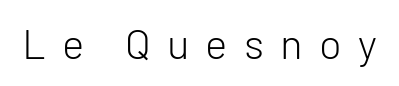
The image shows 42 px light sans-serif type, upright; set unusually wide letter spacing (+0.39 em), not underlined; low stroke contrast and a medium x-height.
